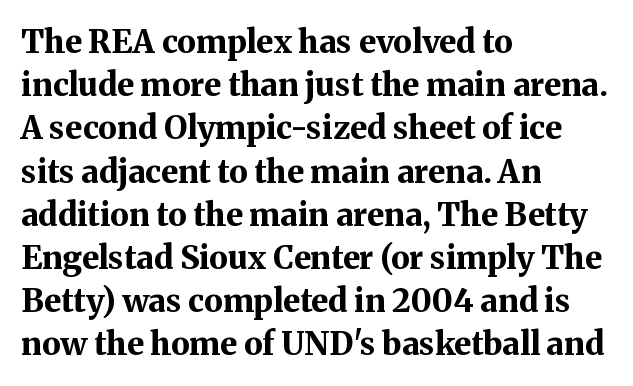
The image shows 32 px bold serif type, upright; set left-aligned, normal line spacing (1.35x), normal letter spacing, not underlined; medium stroke contrast and a medium x-height.
